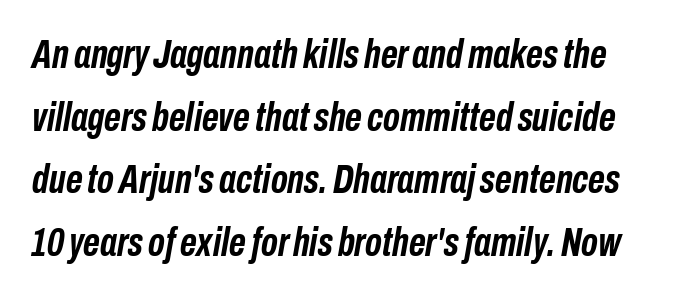
The image shows 41 px semibold, condensed type, italic (leaning right); set normal line spacing (1.53x), normal letter spacing, not underlined; low stroke contrast and a medium x-height.
